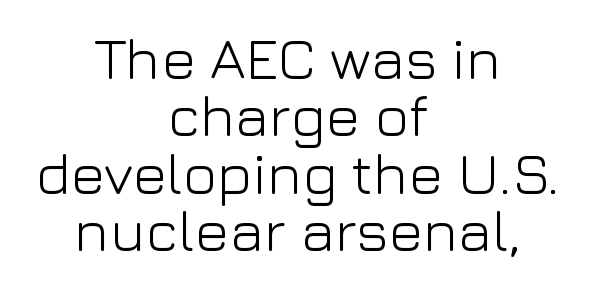
Q: Is the text bold? A: No.
Q: Is the text italic (slanted)? A: No, it is upright.
Q: Is the typeface a serif or a sans-serif typeface? A: Sans-serif.
Q: Is the text underlined? A: No.
Q: How is the paragraph aligned? A: Centered.
Q: Is the spacing between letters normal or unusually wide? A: Normal.
Q: Is the spacing between lines tight, normal or loose? A: Tight.
Q: Width (condensed, normal, or wide)? A: Normal.
Q: Stroke contrast? A: Low.
Q: x-height? A: Medium.
Q: Monospaced? A: No.
